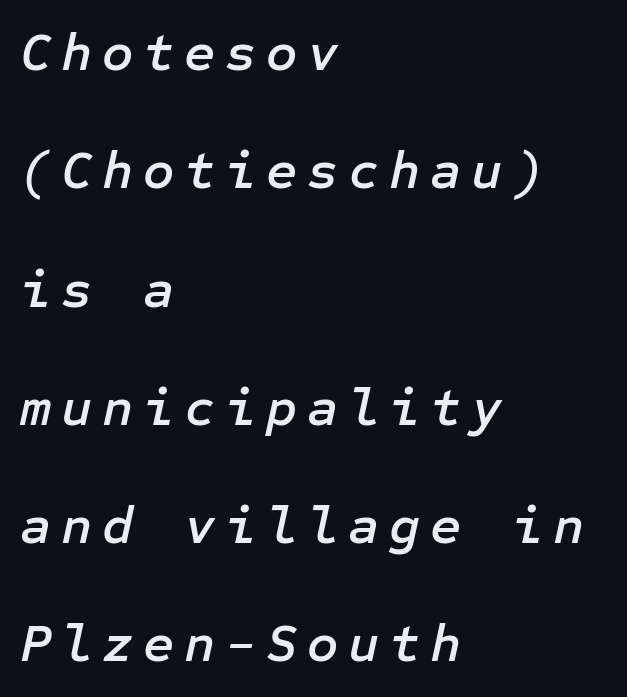
Q: Is the text italic (slanted)? A: Yes, it leans right by about 12 degrees.
Q: Is the text underlined? A: No.
Q: How is the paragraph aligned? A: Left-aligned.
Q: Is the spacing between lines tight, normal or loose? A: Loose.
Q: Width (condensed, normal, or wide)? A: Normal.
Q: Stroke contrast? A: Low.
Q: x-height? A: Medium.
